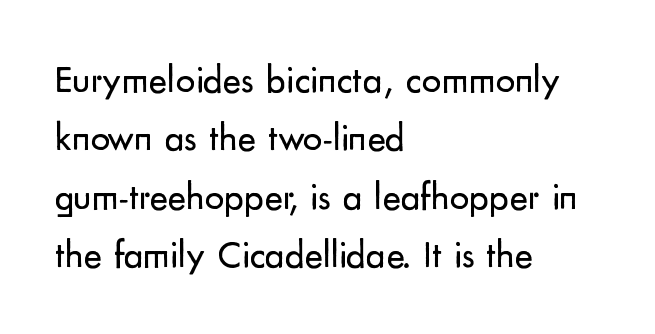
The image shows 39 px regular-weight sans-serif type, upright; set left-aligned, normal line spacing (1.5x), normal letter spacing, not underlined; low stroke contrast and a small x-height.
